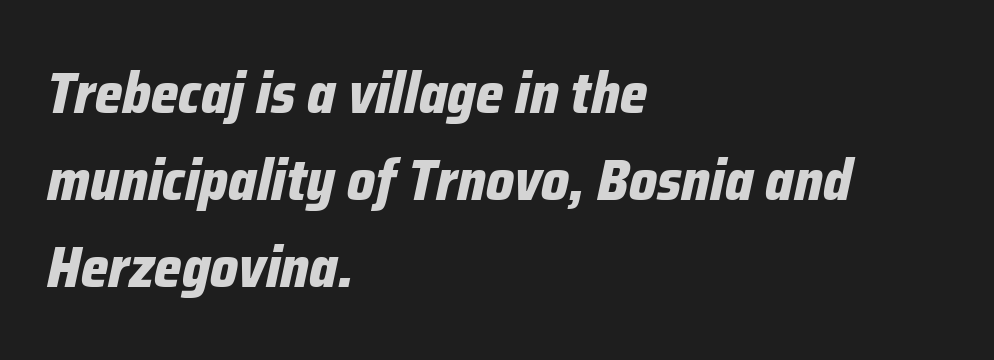
The glyphs look as if they've been sheared to an angle. On the weight axis this lands at bold, roughly 700. Where is the straight margin? On the left. Is this a fixed-width face? No — the glyphs have proportional, varying widths. No word sits above an underline. Interline gaps are of average width in this sample.
